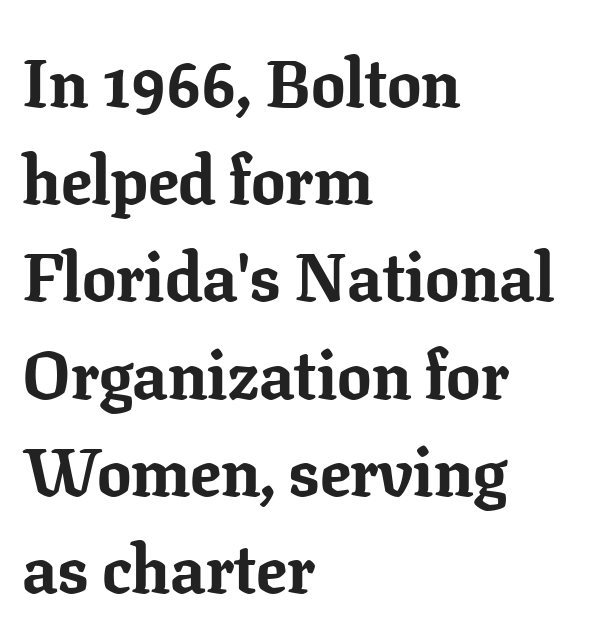
{"serif": "yes", "italic": "no", "bold": "yes", "weight": "bold", "width": "normal", "stroke_contrast": "low", "x_height": "medium", "monospaced": "no", "underline": "no", "align": "left", "line_spacing": "normal", "line_spacing_ratio": 1.43, "letter_spacing": "normal", "letter_spacing_em": 0.0, "glyph_px": 68}
